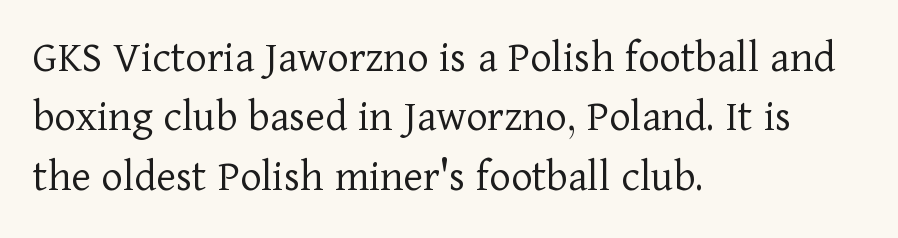
The image shows 46 px light serif type, upright; set left-aligned, normal line spacing (1.29x), normal letter spacing, not underlined; low stroke contrast and a medium x-height.
